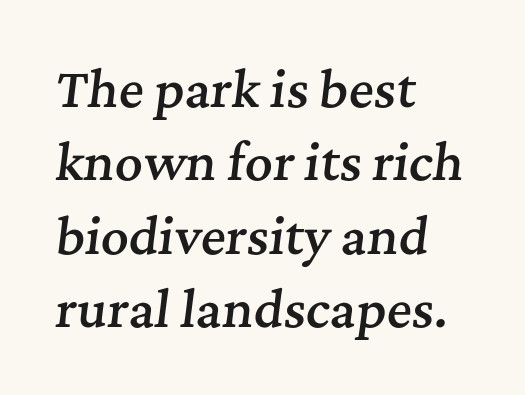
Q: Is the text bold? A: Semi-bold.
Q: Is the text italic (slanted)? A: Yes, it leans right by about 7 degrees.
Q: Is the typeface a serif or a sans-serif typeface? A: Serif.
Q: Is the text underlined? A: No.
Q: How is the paragraph aligned? A: Left-aligned.
Q: Is the spacing between letters normal or unusually wide? A: Normal.
Q: Is the spacing between lines tight, normal or loose? A: Normal.
Q: Width (condensed, normal, or wide)? A: Normal.
Q: Stroke contrast? A: Medium.
Q: x-height? A: Medium.
Q: Monospaced? A: No.
